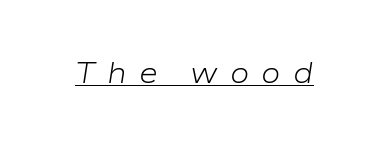
Does extra space separate the letters? Yes, quite a lot of it. In designer terms, the underline attribute is active on this setting. Observe the lean: these are italic letterforms. Do the characters align in a grid? No, the font is proportional.
